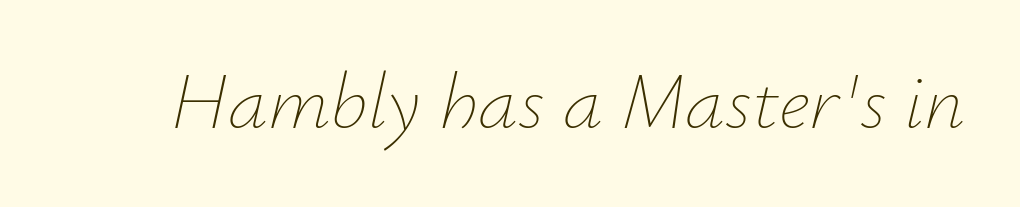
The image shows 80 px thin type, italic (leaning right); set normal letter spacing, not underlined; low stroke contrast and a small x-height.
